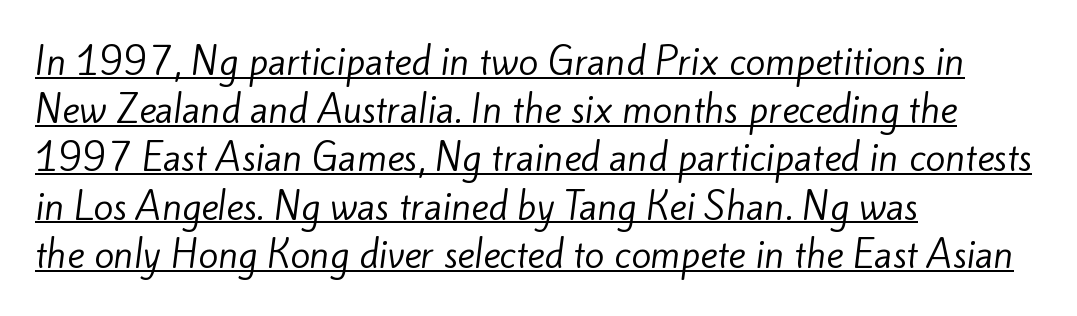
Q: Is the text bold? A: No.
Q: Is the typeface a serif or a sans-serif typeface? A: Sans-serif.
Q: Is the text underlined? A: Yes.
Q: How is the paragraph aligned? A: Left-aligned.
Q: Is the spacing between letters normal or unusually wide? A: Normal.
Q: Is the spacing between lines tight, normal or loose? A: Normal.
Q: Width (condensed, normal, or wide)? A: Normal.
Q: Stroke contrast? A: Low.
Q: x-height? A: Small.
Q: Monospaced? A: No.
